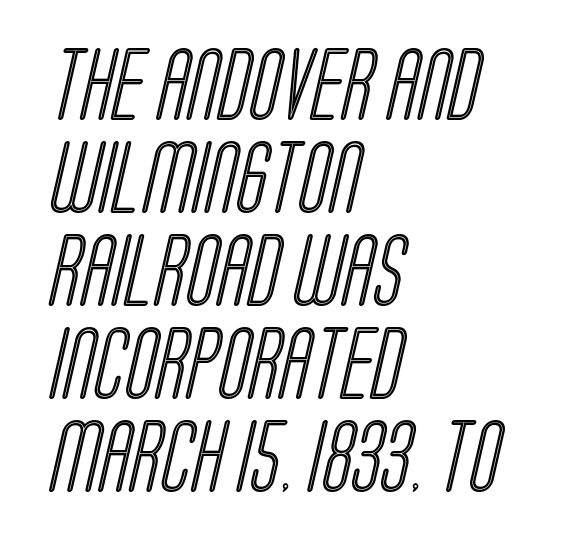
The image shows 72 px condensed type; set left-aligned, normal line spacing (1.29x), normal letter spacing, not underlined; a large x-height.
